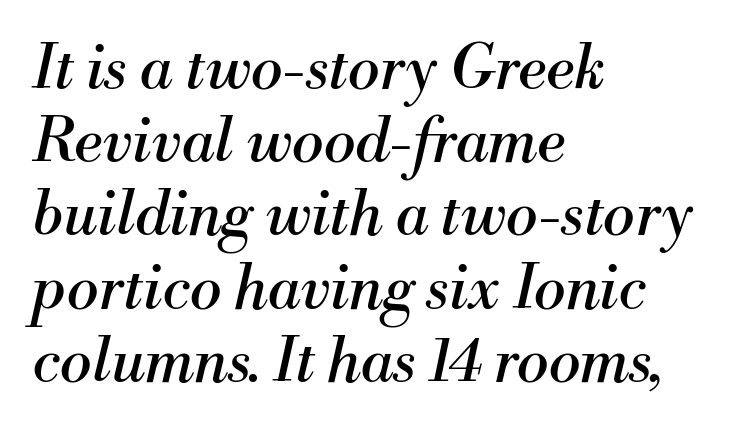
{"serif": "yes", "italic": "yes", "lean": "right", "slant_degrees": 13, "bold": "no", "weight": "regular", "width": "normal", "stroke_contrast": "medium", "x_height": "small", "monospaced": "no", "underline": "no", "align": "left", "line_spacing_ratio": 1.22, "letter_spacing": "normal", "letter_spacing_em": 0.0, "glyph_px": 60}
